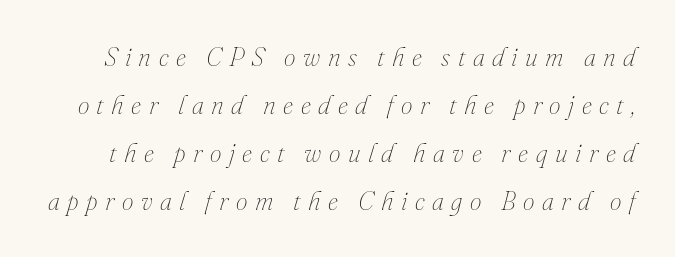
The image shows 26 px text type, italic (leaning right); set line spacing 1.84x, unusually wide letter spacing (+0.29 em), not underlined.
